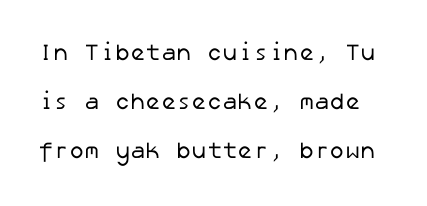
The image shows 23 px text type; set loose line spacing (2.12x), normal letter spacing, not underlined.
